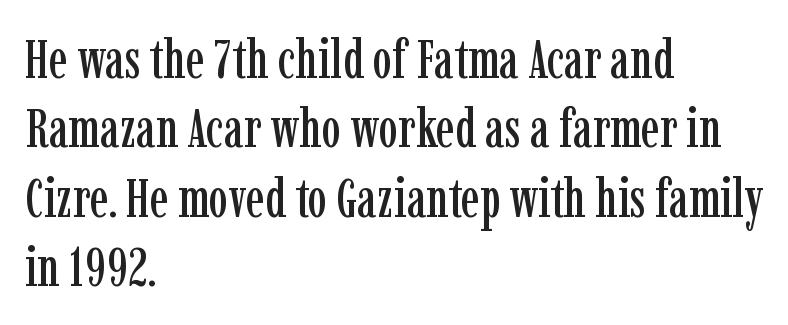
The passage shown is typed in a proportional face where columns would drift. Honestly, the letter spacing is just normal — you wouldn't notice it. Short and long lines alike share a common starting point at left. This sample uses a serif face.
